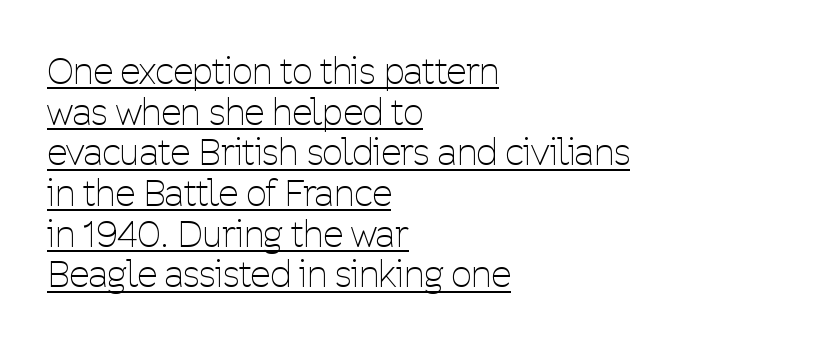
{"serif": "no", "italic": "no", "bold": "no", "weight": "thin", "width": "condensed", "stroke_contrast": "low", "x_height": "medium", "monospaced": "no", "underline": "yes", "align": "left", "line_spacing": "tight", "line_spacing_ratio": 1.13, "letter_spacing": "normal", "letter_spacing_em": 0.0, "glyph_px": 36}
